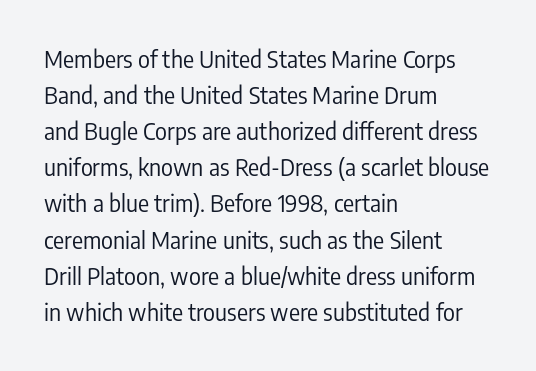
Q: Is the text bold? A: No.
Q: Is the text italic (slanted)? A: No, it is upright.
Q: Is the text underlined? A: No.
Q: How is the paragraph aligned? A: Left-aligned.
Q: Is the spacing between letters normal or unusually wide? A: Normal.
Q: Is the spacing between lines tight, normal or loose? A: Normal.
